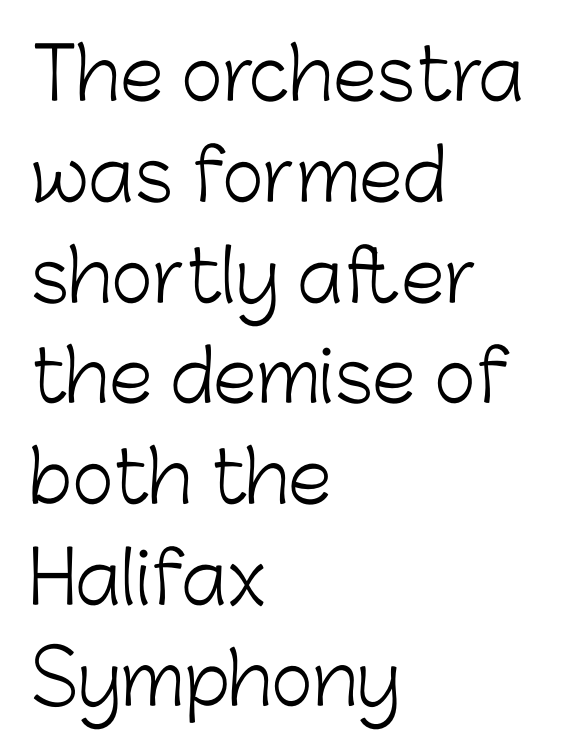
Think standard paragraph weight, or any step lighter than that. This sample keeps an unexceptional amount of space between lines. Letter spacing: default. These lines are rendered in a variable-pitch font.
